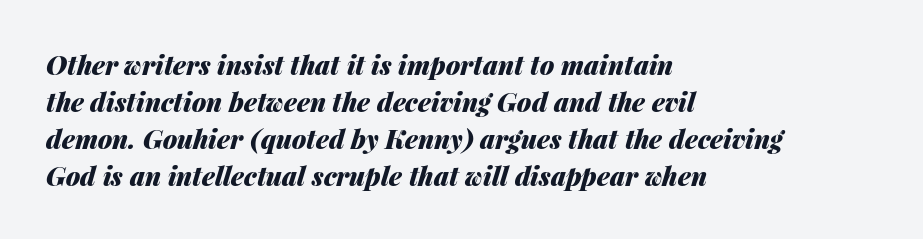
The image shows 26 px bold type, italic (leaning right); set left-aligned, normal line spacing (1.42x), normal letter spacing, not underlined.
